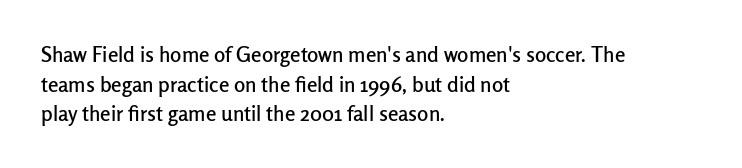
The image shows 21 px text type, upright; set left-aligned, normal line spacing (1.41x), normal letter spacing, not underlined.
